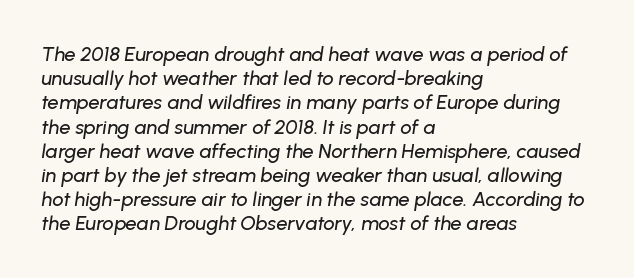
Caption: standard tracking, unaltered. Line starts are locked; line ends wander. This sample uses an oblique cut, with every glyph tilted off the vertical. Plain, unruled lines of type.
